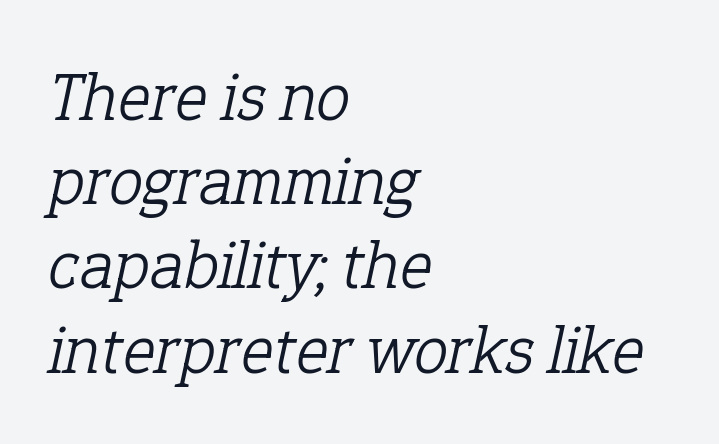
{"serif": "yes", "italic": "yes", "lean": "right", "slant_degrees": 12, "bold": "no", "weight": "light", "width": "normal", "stroke_contrast": "low", "x_height": "medium", "monospaced": "no", "underline": "no", "align": "left", "line_spacing_ratio": 1.22, "letter_spacing": "normal", "letter_spacing_em": 0.0, "glyph_px": 69}
